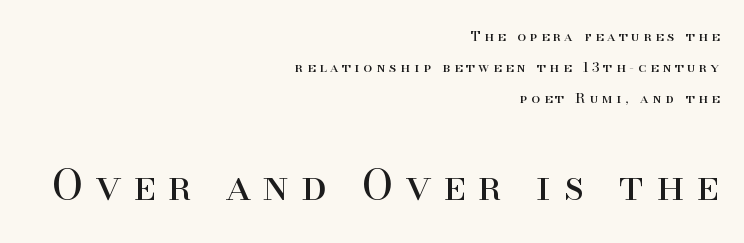
{"serif": "yes", "italic": "no", "bold": "no", "weight": "regular", "width": "normal", "stroke_contrast": "high", "x_height": "small", "monospaced": "no", "underline": "no", "align": "right", "line_spacing": "loose", "line_spacing_ratio": 2.23, "letter_spacing": "wide", "letter_spacing_em": 0.29, "larger_block": "second", "size_ratio": 3.0, "glyph_px": 42}
